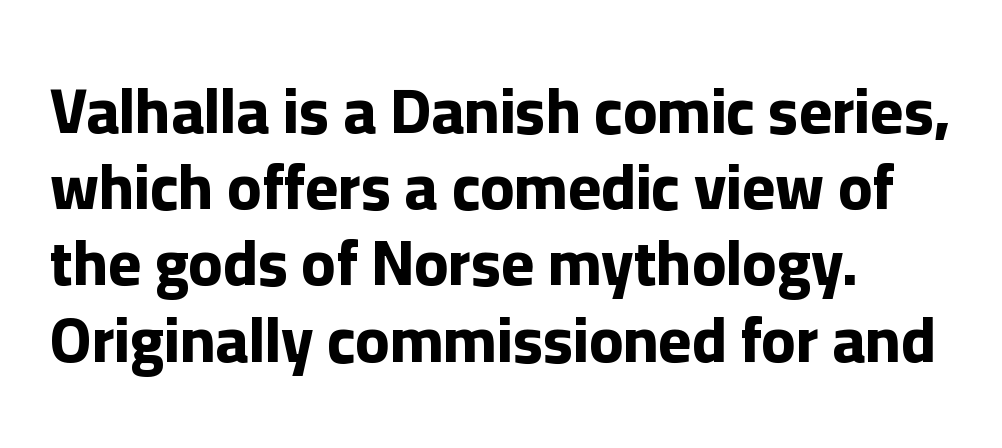
{"serif": "no", "italic": "no", "bold": "yes", "weight": "bold", "width": "normal", "stroke_contrast": "low", "x_height": "medium", "monospaced": "no", "underline": "no", "align": "left", "line_spacing_ratio": 1.21, "letter_spacing": "normal", "letter_spacing_em": 0.0, "glyph_px": 63}
